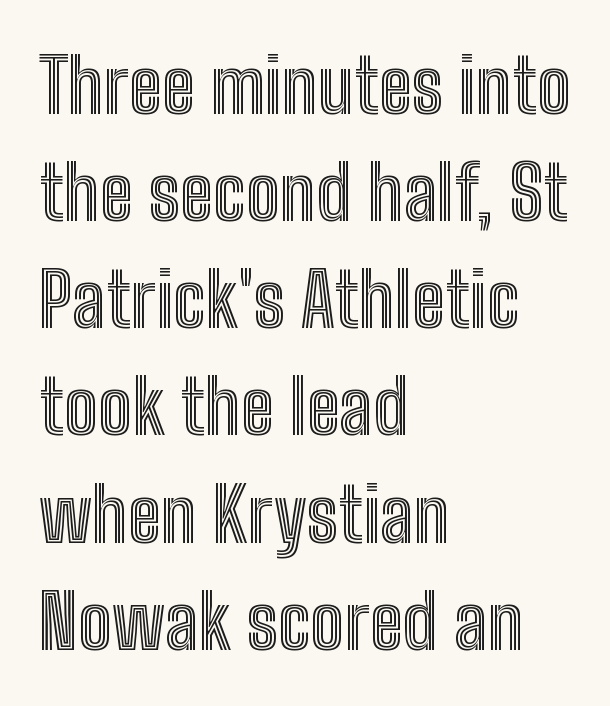
Q: Is the text italic (slanted)? A: No, it is upright.
Q: Is the text underlined? A: No.
Q: How is the paragraph aligned? A: Left-aligned.
Q: Is the spacing between letters normal or unusually wide? A: Normal.
Q: Is the spacing between lines tight, normal or loose? A: Normal.
Q: Width (condensed, normal, or wide)? A: Condensed.
Q: x-height? A: Medium.
Q: Monospaced? A: No.
